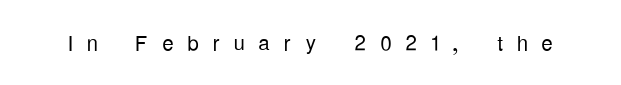
The image shows 29 px light, condensed sans-serif type, upright; set unusually wide letter spacing (+0.47 em), not underlined; low stroke contrast and a medium x-height.
